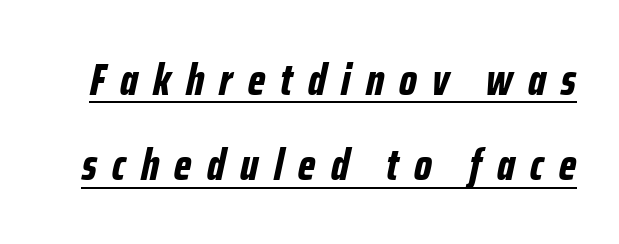
Q: Is the text bold? A: Yes.
Q: Is the text italic (slanted)? A: Yes, it leans right by about 12 degrees.
Q: Is the text underlined? A: Yes.
Q: Is the spacing between letters normal or unusually wide? A: Unusually wide.
Q: Is the spacing between lines tight, normal or loose? A: Loose.
Q: Width (condensed, normal, or wide)? A: Condensed.
Q: Stroke contrast? A: Low.
Q: x-height? A: Medium.
Q: Monospaced? A: No.
